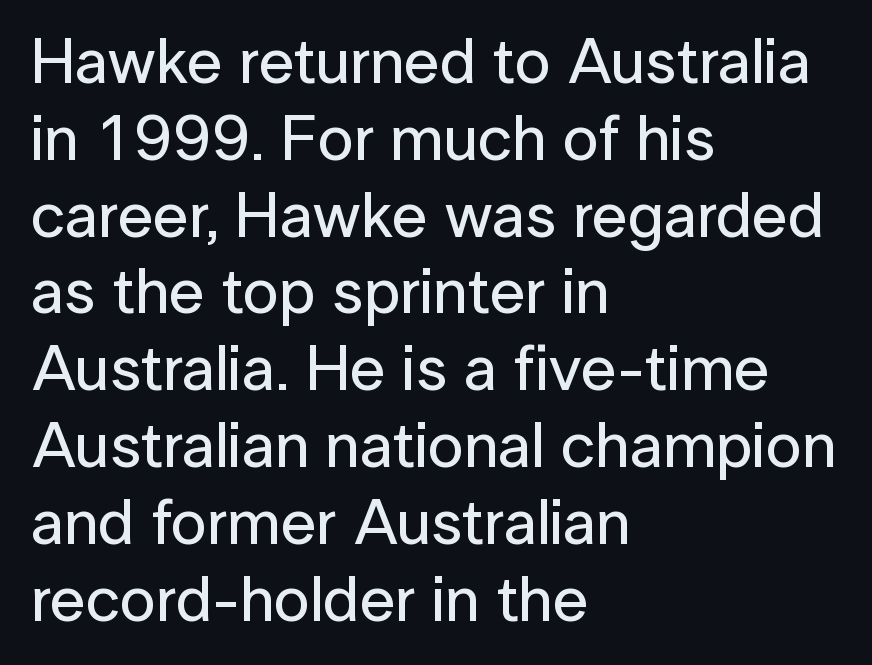
The image shows 64 px sans-serif type, upright; set left-aligned, line spacing 1.2x, normal letter spacing, not underlined; low stroke contrast and a medium x-height.
